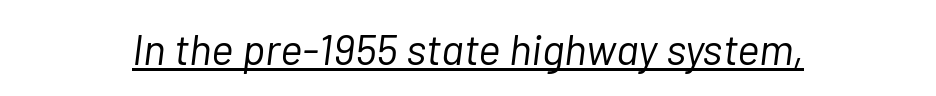
The image shows 43 px light type, italic (leaning right); set normal letter spacing, underlined; low stroke contrast and a medium x-height.
